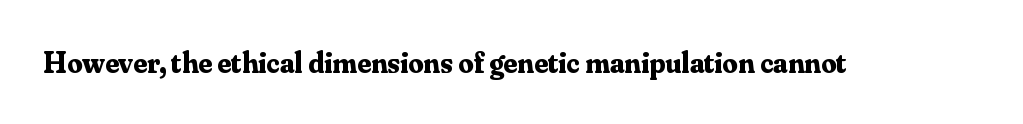
The image shows 30 px bold serif type, upright; set normal letter spacing, not underlined; medium stroke contrast and a small x-height.
